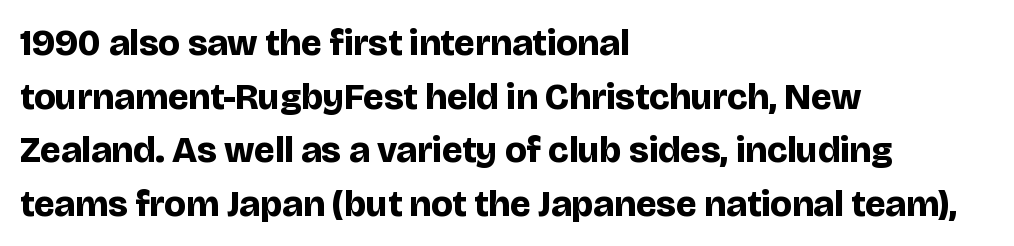
The image shows 37 px bold sans-serif type, upright; set left-aligned, normal line spacing (1.45x), normal letter spacing, not underlined; low stroke contrast and a large x-height.
